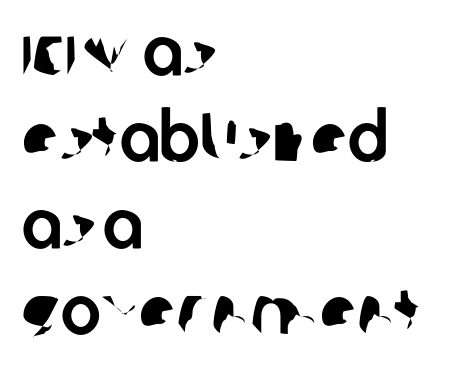
The image shows 68 px sans-serif type; set left-aligned, normal line spacing (1.27x), normal letter spacing, not underlined; low stroke contrast and a large x-height.
